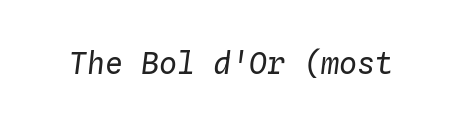
The image shows 30 px regular-weight type, italic (leaning right), monospaced; set normal letter spacing, not underlined; low stroke contrast and a medium x-height.
